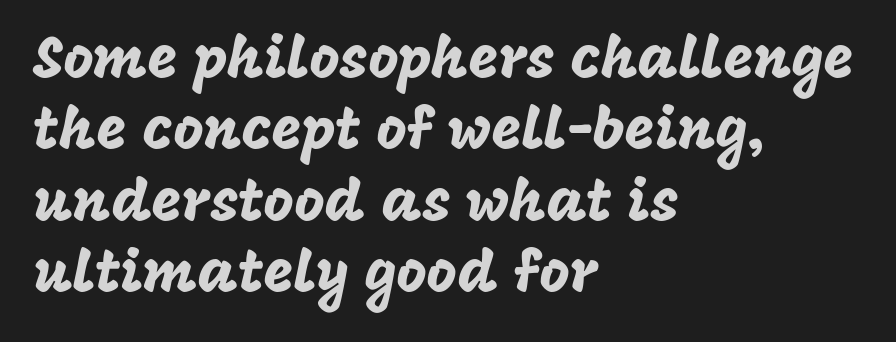
{"serif": "no", "width": "normal", "stroke_contrast": "low", "x_height": "large", "monospaced": "no", "underline": "no", "align": "left", "line_spacing_ratio": 1.23, "letter_spacing": "normal", "letter_spacing_em": 0.0, "glyph_px": 58}
